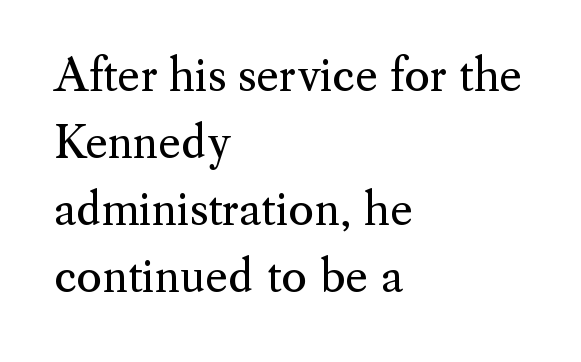
The image shows 44 px regular-weight serif type, upright; set left-aligned, normal line spacing (1.52x), normal letter spacing, not underlined; medium stroke contrast and a small x-height.
